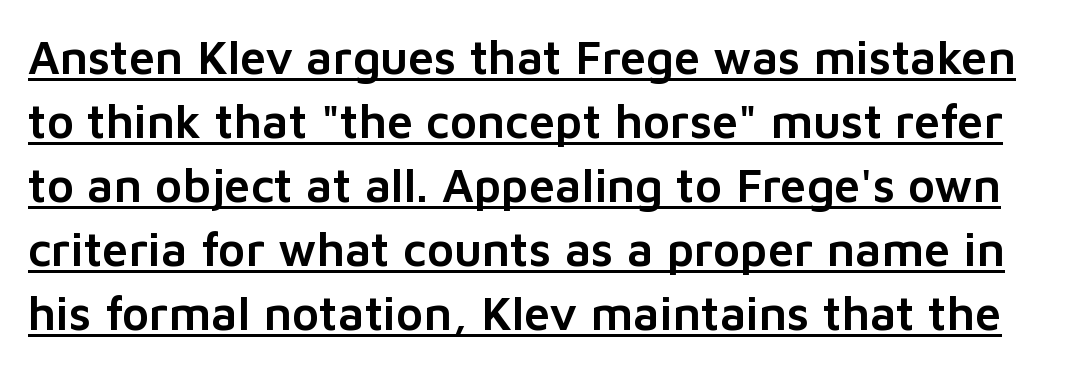
Q: Is the text italic (slanted)? A: No, it is upright.
Q: Is the typeface a serif or a sans-serif typeface? A: Sans-serif.
Q: Is the text underlined? A: Yes.
Q: Is the spacing between letters normal or unusually wide? A: Normal.
Q: Is the spacing between lines tight, normal or loose? A: Normal.
Q: Width (condensed, normal, or wide)? A: Normal.
Q: Stroke contrast? A: Low.
Q: x-height? A: Medium.
Q: Monospaced? A: No.
